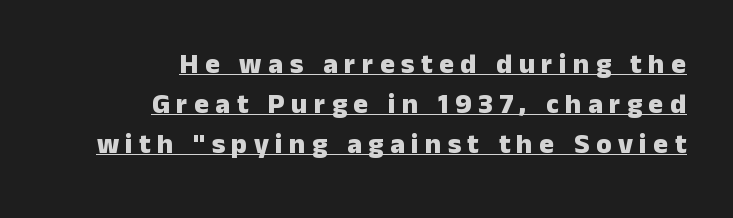
Q: Is the text bold? A: Yes.
Q: Is the text italic (slanted)? A: No, it is upright.
Q: Is the typeface a serif or a sans-serif typeface? A: Sans-serif.
Q: Is the text underlined? A: Yes.
Q: How is the paragraph aligned? A: Right-aligned.
Q: Is the spacing between letters normal or unusually wide? A: Unusually wide.
Q: Is the spacing between lines tight, normal or loose? A: Normal.
Q: Width (condensed, normal, or wide)? A: Normal.
Q: Stroke contrast? A: Low.
Q: x-height? A: Medium.
Q: Monospaced? A: No.
